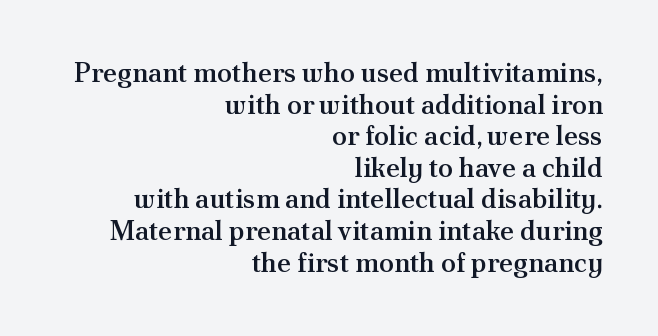
The image shows 27 px text type, upright; set right-aligned, line spacing 1.17x, normal letter spacing, not underlined.
